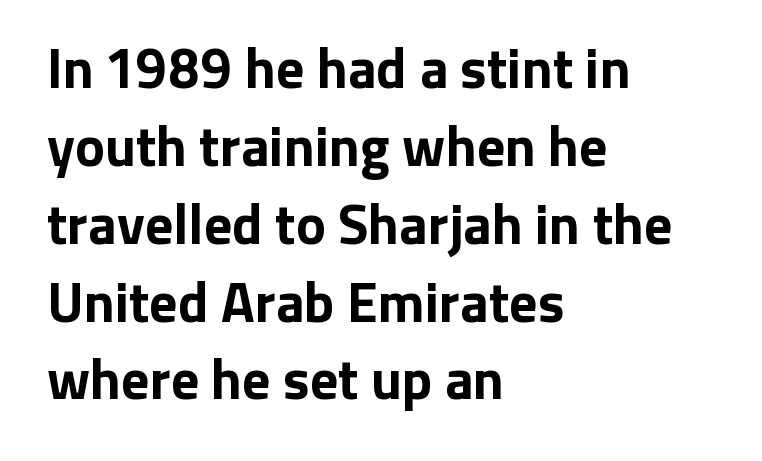
Q: Is the text bold? A: Yes.
Q: Is the text italic (slanted)? A: No, it is upright.
Q: Is the typeface a serif or a sans-serif typeface? A: Sans-serif.
Q: Is the text underlined? A: No.
Q: How is the paragraph aligned? A: Left-aligned.
Q: Is the spacing between letters normal or unusually wide? A: Normal.
Q: Is the spacing between lines tight, normal or loose? A: Normal.
Q: Width (condensed, normal, or wide)? A: Normal.
Q: Stroke contrast? A: Low.
Q: x-height? A: Medium.
Q: Monospaced? A: No.
